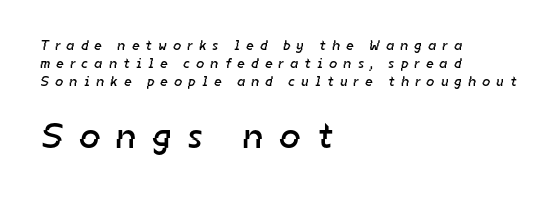
If you measured baseline to baseline, you'd find a middling distance. Bare-footed words on every line. You could not count columns in this text — the font is proportionally spaced. The letterforms sit at book weight or below.
